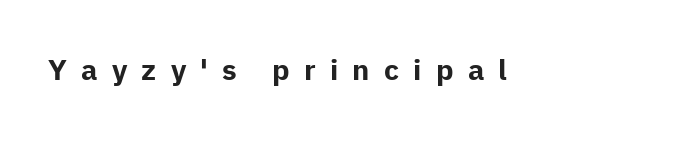
The image shows 29 px bold sans-serif type, upright; set unusually wide letter spacing (+0.49 em), not underlined; low stroke contrast and a medium x-height.
